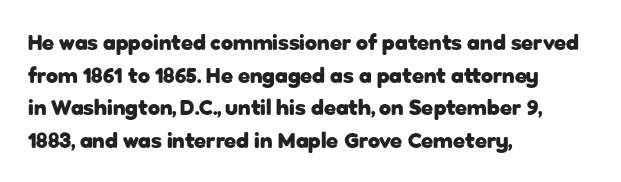
Q: Is the text bold? A: Yes.
Q: Is the text italic (slanted)? A: No, it is upright.
Q: Is the text underlined? A: No.
Q: How is the paragraph aligned? A: Left-aligned.
Q: Is the spacing between letters normal or unusually wide? A: Normal.
Q: Is the spacing between lines tight, normal or loose? A: Normal.
